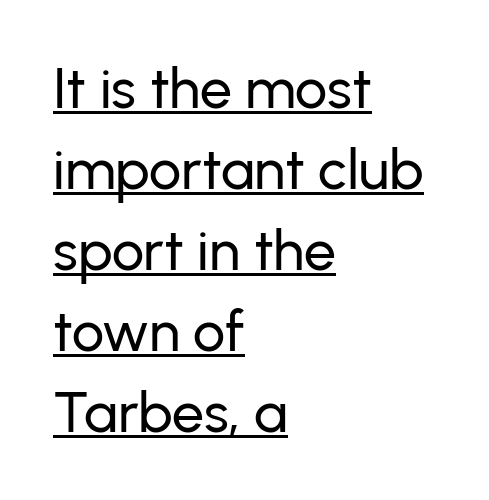
If you drew a ruler down the left edge, every line would touch it. Style check: upright. Serifs: no, the terminals of the letterforms are clean. These lines are rendered in a variable-pitch font. The type is set solid horizontally, with unmodified tracking.
